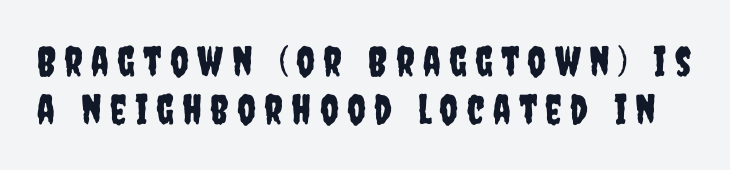
{"serif": "no", "italic": "no", "width": "condensed", "stroke_contrast": "low", "x_height": "large", "monospaced": "no", "underline": "no", "line_spacing_ratio": 1.17, "letter_spacing": "wide", "letter_spacing_em": 0.2, "glyph_px": 41}
